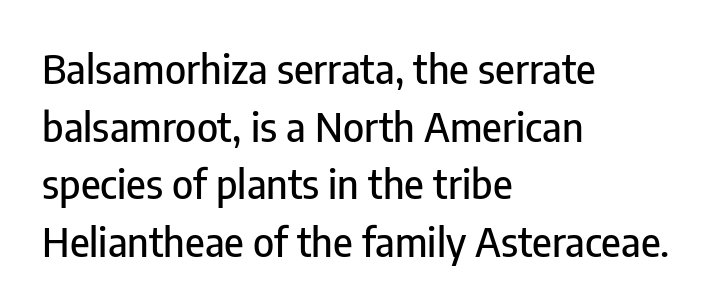
Italic? Not at all — the glyphs are vertical. The face used here is a sans, in the tradition of grotesques and geometrics. Think of a printed novel: that variable character pitch is what you see here. Words float on clear page, feet unadorned. There is no visible air inserted between adjacent glyphs.
